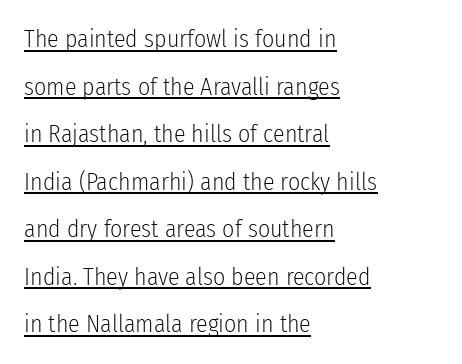
Q: Is the text bold? A: No.
Q: Is the text italic (slanted)? A: No, it is upright.
Q: Is the text underlined? A: Yes.
Q: How is the paragraph aligned? A: Left-aligned.
Q: Is the spacing between letters normal or unusually wide? A: Normal.
Q: Is the spacing between lines tight, normal or loose? A: Loose.
